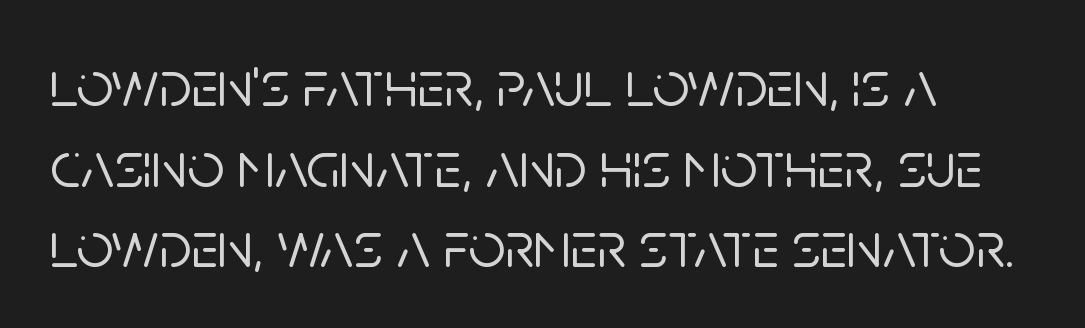
{"serif": "no", "italic": "no", "width": "normal", "stroke_contrast": "low", "x_height": "large", "monospaced": "no", "underline": "no", "line_spacing_ratio": 1.24, "letter_spacing": "normal", "letter_spacing_em": 0.0, "glyph_px": 65}
